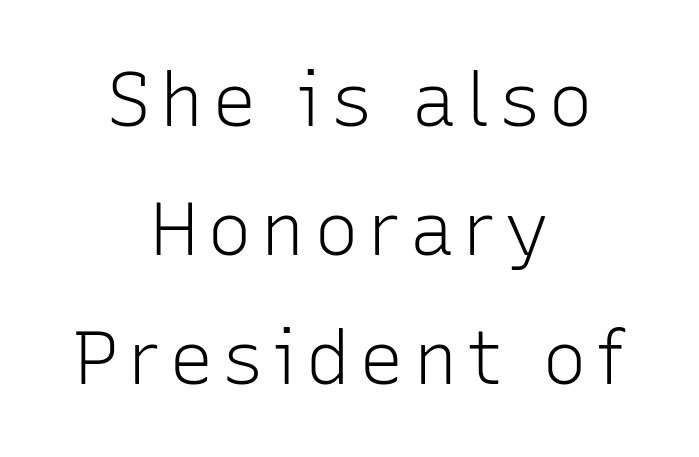
Is the block centered? Yes — each line is placed symmetrically about the middle. Heaviness? Minimal to ordinary, like unemphasized prose. This rendering employs a face without finishing strokes, i.e., a sans-serif. The font's upright variant was chosen for this text. Underlining? Definitely not there. The passage shown is typed in a proportional face where columns would drift.
